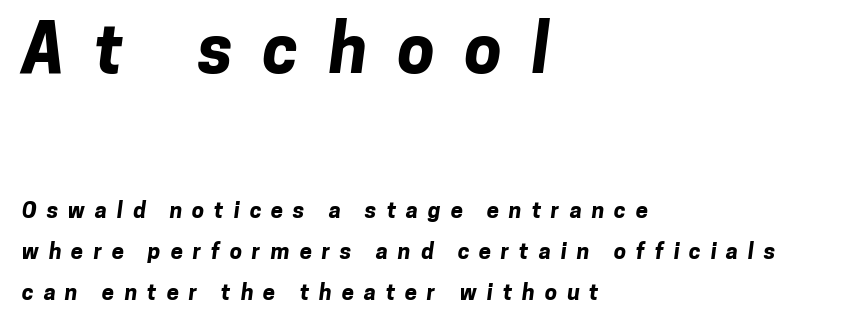
The face used here has the dense, thick strokes of a bold. The face used here is rendered with a markedly widened letterfit. Underlining? Definitely not there. The type family on display is of the sans-serif kind.
